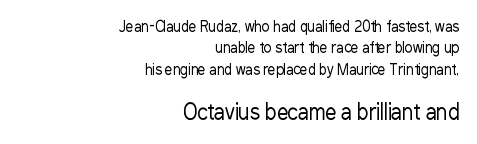
{"italic": "no", "bold": "no", "underline": "no", "align": "right", "line_spacing": "normal", "line_spacing_ratio": 1.42, "letter_spacing": "normal", "letter_spacing_em": 0.0, "larger_block": "second", "size_ratio": 1.47, "glyph_px": 22}
